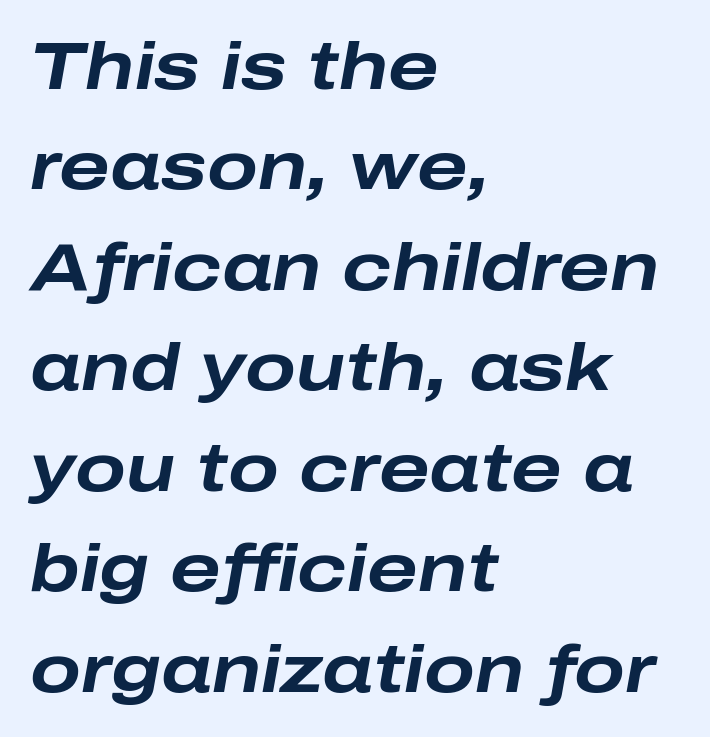
Its strokes are broad and dark, the hallmark of bold type. The area under the type is left untouched. What stands out about the letter spacing? Nothing — it is the standard amount. Does the copy run flush right? No — it runs flush left. A typesetter would call this leading conventional body-copy spacing.
